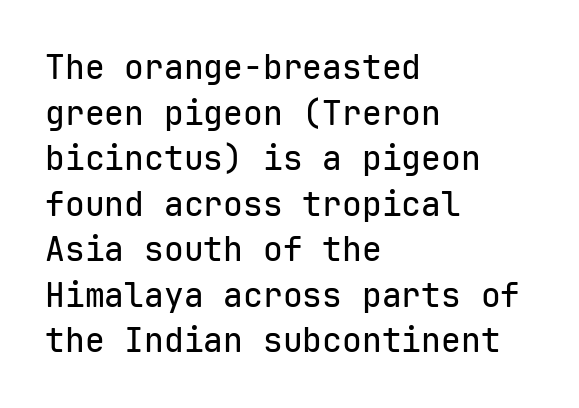
The font's upright variant was chosen for this text. You could count columns in this text — the font is strictly monospaced. Rule under the text: the space is simply empty. These lines are composed in type without serifs. This sample keeps an unexceptional amount of space between lines.
